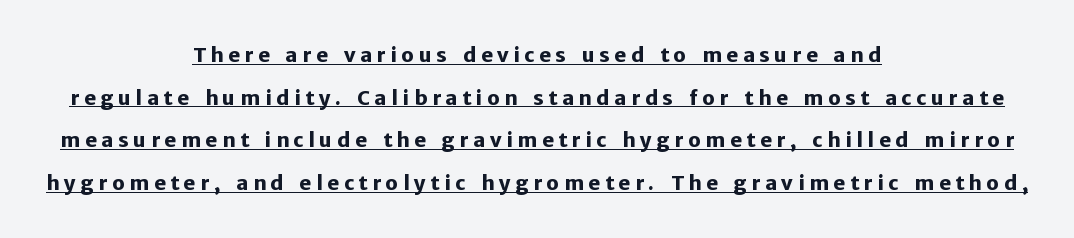
The image shows 20 px bold type, upright; set centered, loose line spacing (2.13x), unusually wide letter spacing (+0.23 em), underlined.
